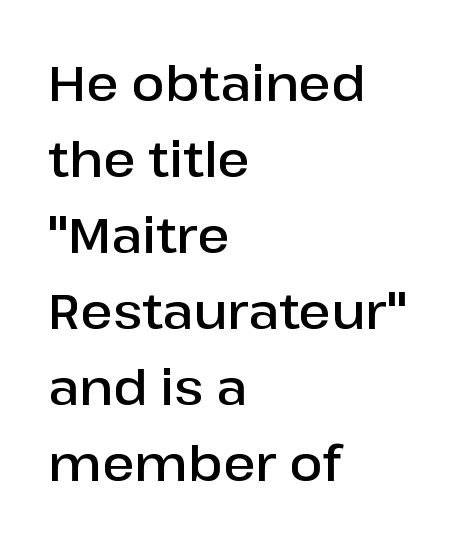
{"serif": "no", "italic": "no", "bold": "semi", "weight": "semibold", "width": "normal", "stroke_contrast": "low", "x_height": "medium", "monospaced": "no", "underline": "no", "align": "left", "line_spacing": "normal", "line_spacing_ratio": 1.55, "letter_spacing": "normal", "letter_spacing_em": 0.0, "glyph_px": 49}
